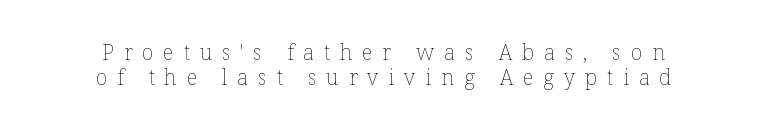
The image shows 21 px text type, upright; set centered, line spacing 1.18x, unusually wide letter spacing (+0.47 em), not underlined.
